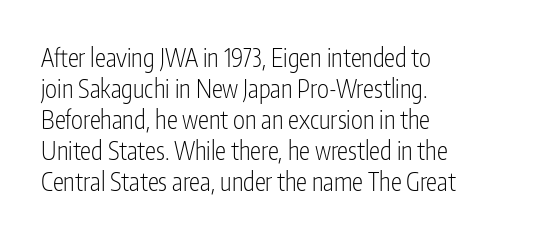
Q: Is the text bold? A: No.
Q: Is the text italic (slanted)? A: No, it is upright.
Q: Is the text underlined? A: No.
Q: How is the paragraph aligned? A: Left-aligned.
Q: Is the spacing between letters normal or unusually wide? A: Normal.
